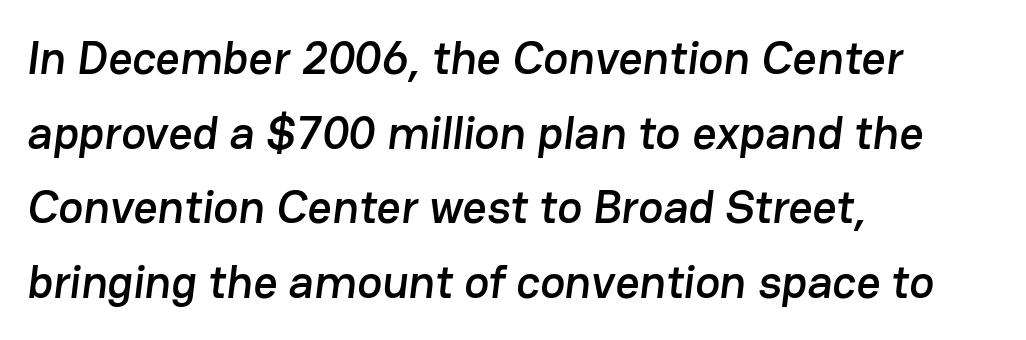
The image shows 47 px sans-serif type; set left-aligned, normal line spacing (1.59x), normal letter spacing, not underlined; low stroke contrast and a medium x-height.
